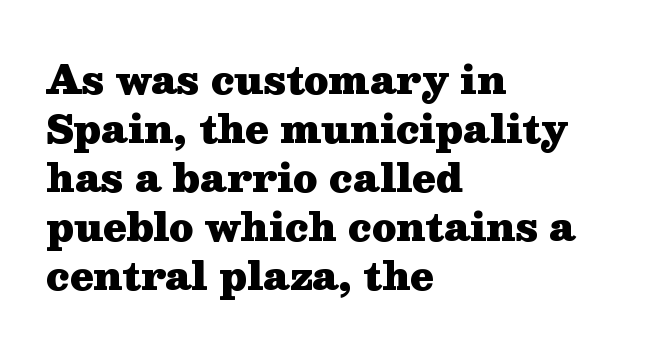
The image shows 38 px heavy, wide serif type, upright; set left-aligned, normal line spacing (1.29x), normal letter spacing, not underlined; medium stroke contrast and a medium x-height.
